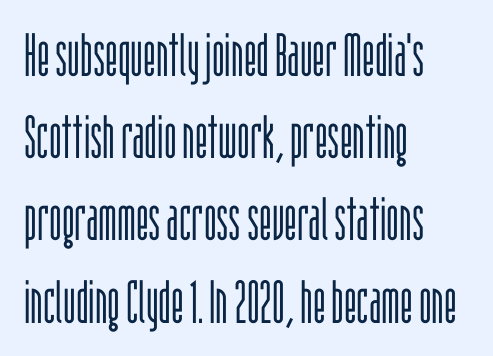
The image shows 60 px light, condensed sans-serif type, upright; set left-aligned, normal line spacing (1.37x), normal letter spacing, not underlined; low stroke contrast and a large x-height.
